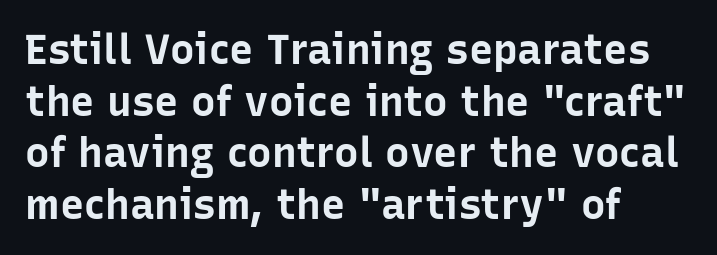
The image shows 41 px bold sans-serif type, upright; set left-aligned, normal line spacing (1.26x), normal letter spacing, not underlined; low stroke contrast and a medium x-height.
